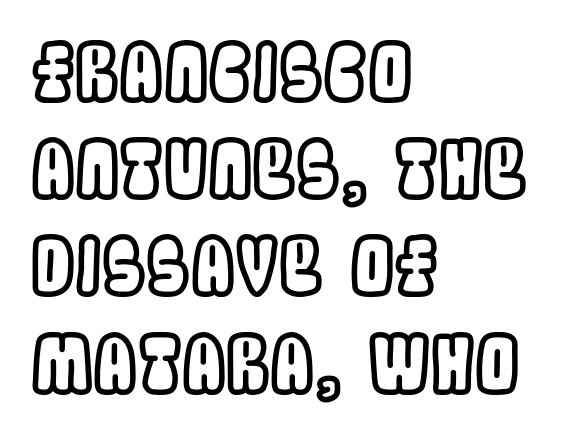
The image shows 79 px condensed type, upright; set left-aligned, line spacing 1.23x, normal letter spacing, not underlined; a large x-height.
